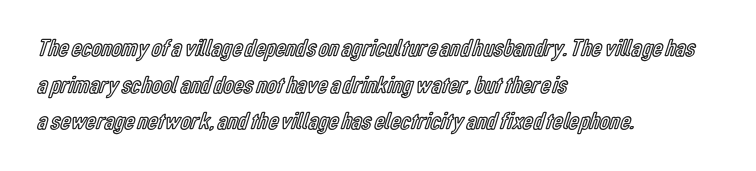
Q: Is the text italic (slanted)? A: Yes.
Q: Is the text underlined? A: No.
Q: How is the paragraph aligned? A: Left-aligned.
Q: Is the spacing between letters normal or unusually wide? A: Normal.
Q: Is the spacing between lines tight, normal or loose? A: Normal.
